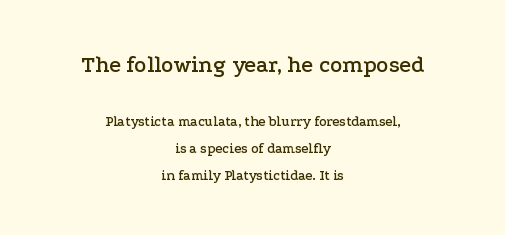
{"italic": "no", "underline": "no", "align": "center", "line_spacing": "loose", "line_spacing_ratio": 1.94, "letter_spacing": "normal", "letter_spacing_em": 0.0, "larger_block": "first", "size_ratio": 1.64, "glyph_px": 23}
